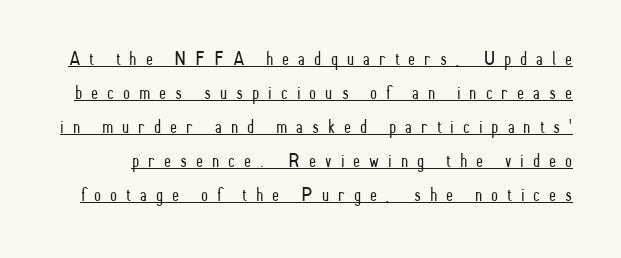
{"italic": "no", "bold": "no", "underline": "yes", "line_spacing": "normal", "line_spacing_ratio": 1.7, "letter_spacing": "wide", "letter_spacing_em": 0.45, "glyph_px": 20}
